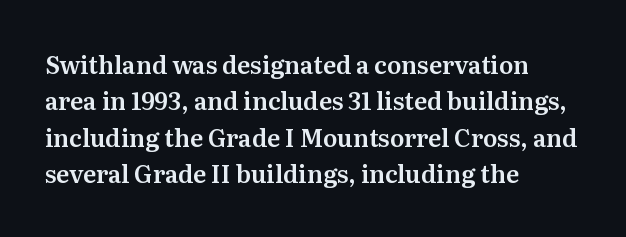
{"italic": "no", "underline": "no", "align": "left", "line_spacing": "normal", "line_spacing_ratio": 1.52, "letter_spacing": "normal", "letter_spacing_em": 0.0, "glyph_px": 24}
